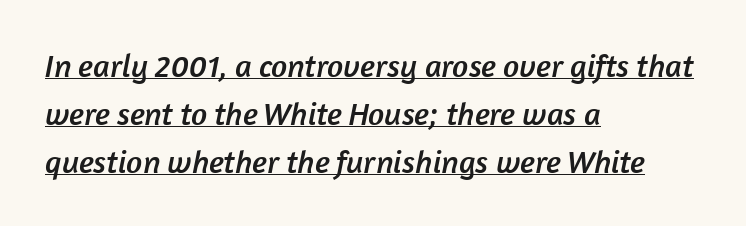
{"serif": "no", "width": "normal", "stroke_contrast": "low", "x_height": "medium", "monospaced": "no", "underline": "yes", "align": "left", "line_spacing": "normal", "line_spacing_ratio": 1.5, "letter_spacing": "normal", "letter_spacing_em": 0.0, "glyph_px": 32}
